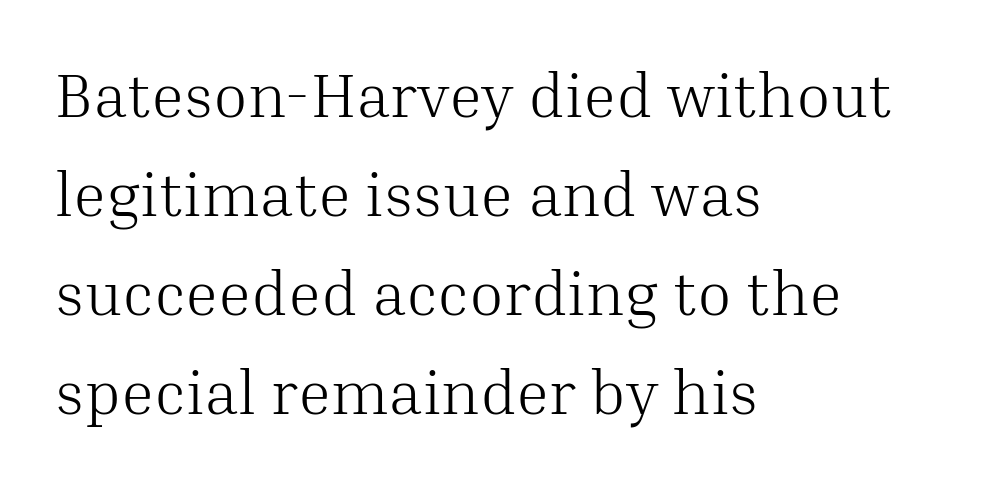
Q: Is the text bold? A: No.
Q: Is the text italic (slanted)? A: No, it is upright.
Q: Is the typeface a serif or a sans-serif typeface? A: Serif.
Q: Is the text underlined? A: No.
Q: How is the paragraph aligned? A: Left-aligned.
Q: Is the spacing between letters normal or unusually wide? A: Normal.
Q: Is the spacing between lines tight, normal or loose? A: Normal.
Q: Width (condensed, normal, or wide)? A: Normal.
Q: Stroke contrast? A: Medium.
Q: x-height? A: Medium.
Q: Monospaced? A: No.
